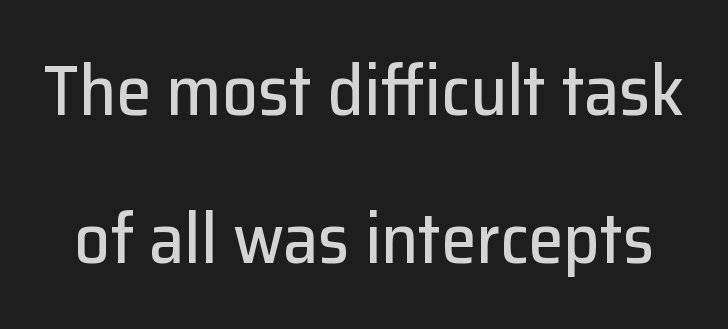
Interline gaps are noticeably wide in this sample. Each letter keeps its own natural width here, so spacing adapts to shape. The text was rendered using a sans face with plain stroke endings. The face used here is rendered with its standard letterfit. Posture: vertical.
